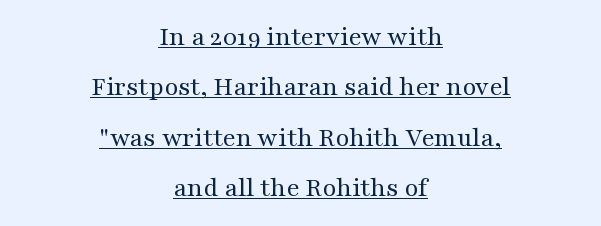
{"serif": "yes", "italic": "no", "bold": "no", "weight": "regular", "width": "wide", "stroke_contrast": "medium", "x_height": "medium", "monospaced": "no", "underline": "yes", "align": "center", "line_spacing_ratio": 1.8, "letter_spacing": "normal", "letter_spacing_em": 0.0, "glyph_px": 28}
